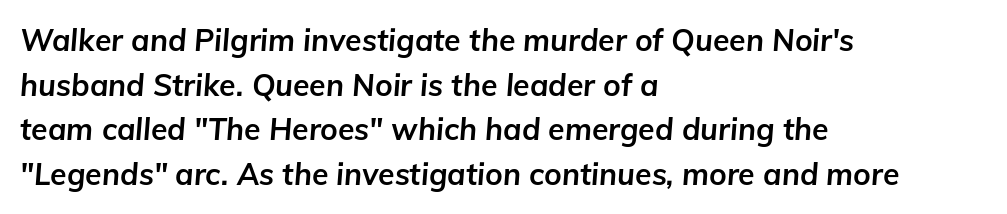
Q: Is the text bold? A: Yes.
Q: Is the text italic (slanted)? A: Yes, it leans right by about 5 degrees.
Q: Is the text underlined? A: No.
Q: How is the paragraph aligned? A: Left-aligned.
Q: Is the spacing between letters normal or unusually wide? A: Normal.
Q: Is the spacing between lines tight, normal or loose? A: Normal.
Q: Width (condensed, normal, or wide)? A: Normal.
Q: Stroke contrast? A: Low.
Q: x-height? A: Medium.
Q: Monospaced? A: No.
